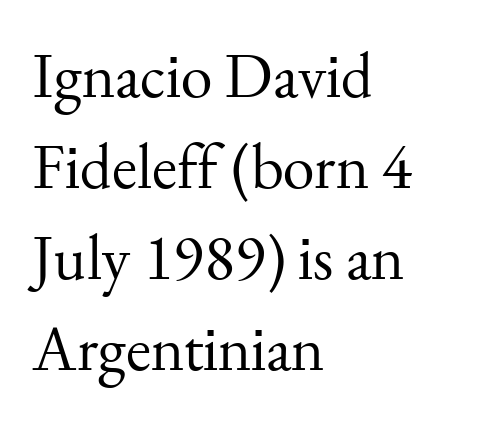
Italic? Not at all — the glyphs are vertical. Is this a sans? No — the strokes have serifs. The passage shown is not bold in any degree. Varying glyph widths throughout — classic text-font behaviour. No extra tracking has been applied to these lines. Any mark beneath the type? The region is blank.
